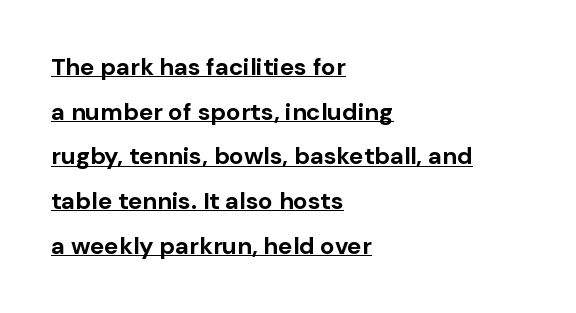
Q: Is the text bold? A: Yes.
Q: Is the text italic (slanted)? A: No, it is upright.
Q: Is the text underlined? A: Yes.
Q: How is the paragraph aligned? A: Left-aligned.
Q: Is the spacing between letters normal or unusually wide? A: Normal.
